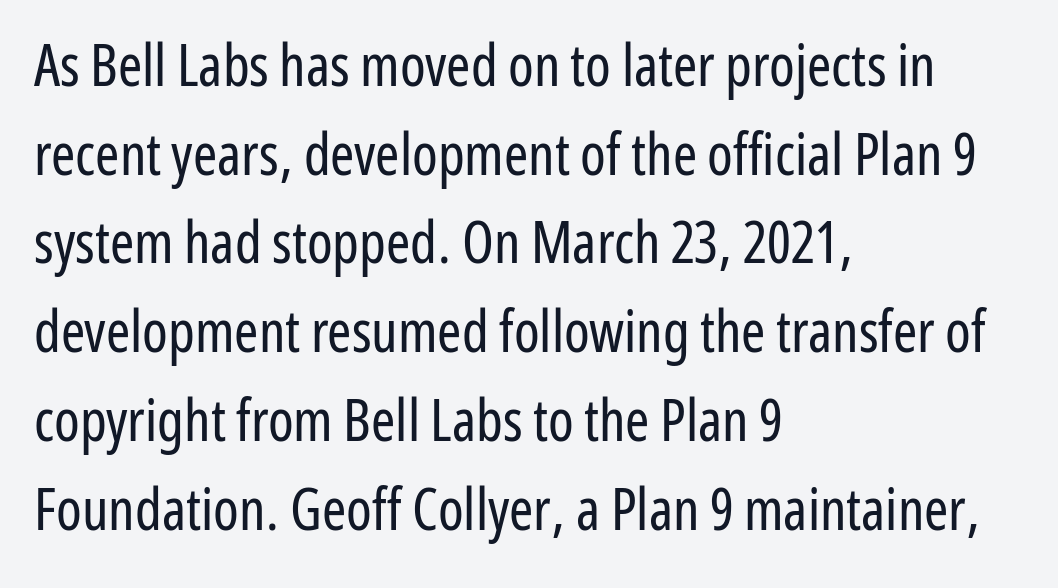
{"serif": "no", "italic": "no", "bold": "no", "weight": "regular", "width": "condensed", "stroke_contrast": "low", "x_height": "medium", "monospaced": "no", "underline": "no", "align": "left", "line_spacing": "normal", "line_spacing_ratio": 1.53, "letter_spacing": "normal", "letter_spacing_em": 0.0, "glyph_px": 58}
